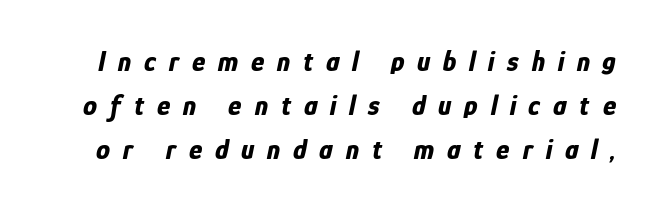
Typographic density is high because the face is bold. Underline: absent. When letters slant like this, we call the style italic. A typesetter would call this heavily tracked-out type.
